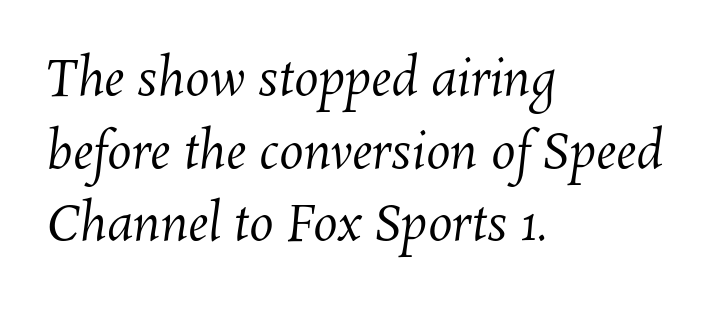
Q: Is the text bold? A: No.
Q: Is the text underlined? A: No.
Q: How is the paragraph aligned? A: Left-aligned.
Q: Is the spacing between letters normal or unusually wide? A: Normal.
Q: Is the spacing between lines tight, normal or loose? A: Normal.
Q: Width (condensed, normal, or wide)? A: Normal.
Q: Stroke contrast? A: Medium.
Q: x-height? A: Medium.
Q: Monospaced? A: No.
